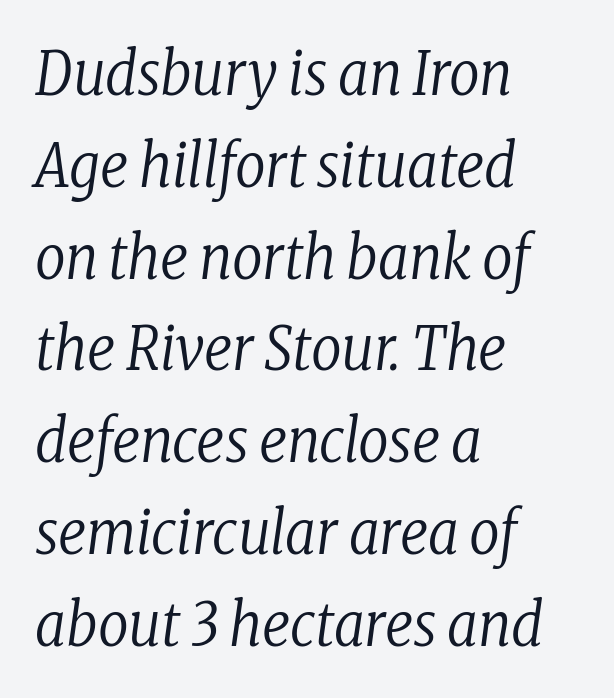
The image shows 60 px regular-weight, condensed serif type, italic (leaning right); set left-aligned, normal line spacing (1.53x), normal letter spacing, not underlined; low stroke contrast and a medium x-height.
